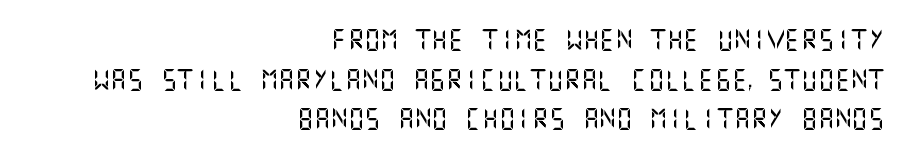
{"italic": "no", "underline": "no", "align": "right", "line_spacing_ratio": 1.89, "letter_spacing": "normal", "letter_spacing_em": 0.0, "glyph_px": 21}
